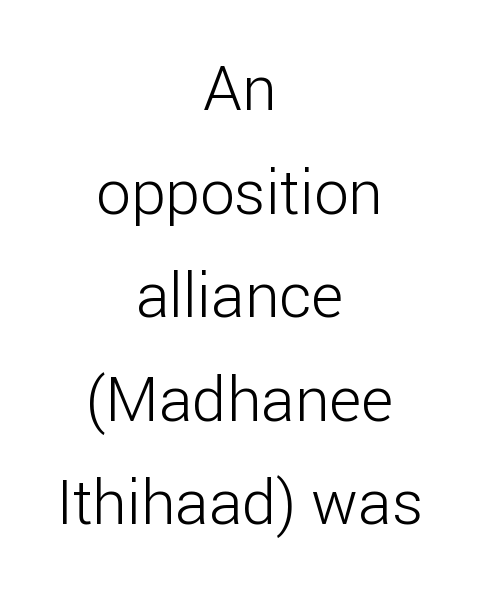
Q: Is the text bold? A: No.
Q: Is the text italic (slanted)? A: No, it is upright.
Q: Is the typeface a serif or a sans-serif typeface? A: Sans-serif.
Q: Is the text underlined? A: No.
Q: How is the paragraph aligned? A: Centered.
Q: Is the spacing between letters normal or unusually wide? A: Normal.
Q: Is the spacing between lines tight, normal or loose? A: Normal.
Q: Width (condensed, normal, or wide)? A: Normal.
Q: Stroke contrast? A: Low.
Q: x-height? A: Medium.
Q: Monospaced? A: No.
